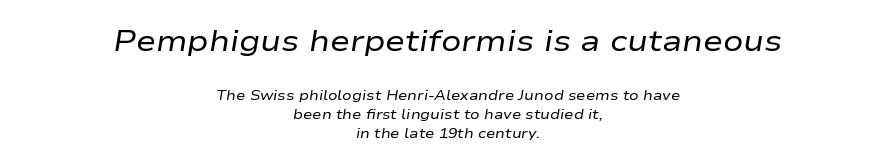
Q: Is the text bold? A: No.
Q: Is the text italic (slanted)? A: Yes, it leans right by about 9 degrees.
Q: Is the text underlined? A: No.
Q: How is the paragraph aligned? A: Centered.
Q: Is the spacing between letters normal or unusually wide? A: Normal.
Q: Is the spacing between lines tight, normal or loose? A: Normal.
Q: Which block of text is set in a larger size, the first (top) or the second (bottom)? A: The first (top) one.
Q: Width (condensed, normal, or wide)? A: Wide.
Q: Stroke contrast? A: Low.
Q: x-height? A: Medium.
Q: Monospaced? A: No.
